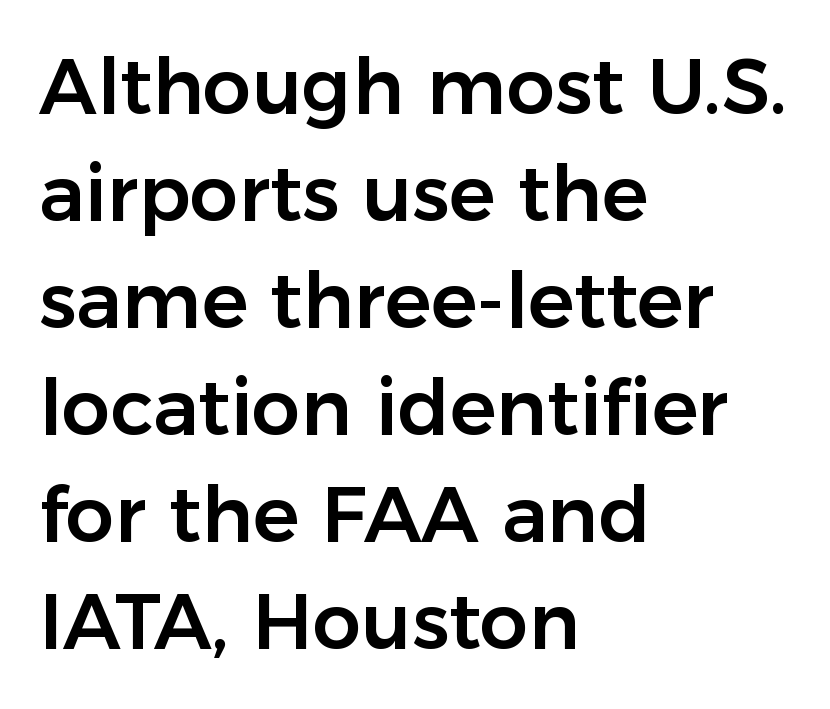
Q: Is the text italic (slanted)? A: No, it is upright.
Q: Is the typeface a serif or a sans-serif typeface? A: Sans-serif.
Q: Is the text underlined? A: No.
Q: How is the paragraph aligned? A: Left-aligned.
Q: Is the spacing between letters normal or unusually wide? A: Normal.
Q: Is the spacing between lines tight, normal or loose? A: Normal.
Q: Width (condensed, normal, or wide)? A: Normal.
Q: Stroke contrast? A: Low.
Q: x-height? A: Medium.
Q: Monospaced? A: No.
